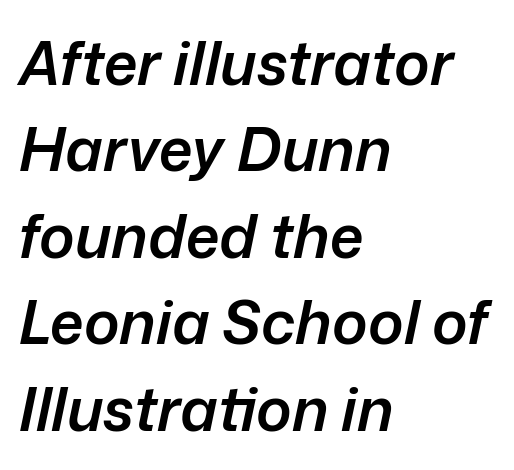
Weight: semibold (demi). Letter spacing: default. Glance below the letters and you will spot only blank space. The face used here is proportionally spaced, like ordinary book or web type.
